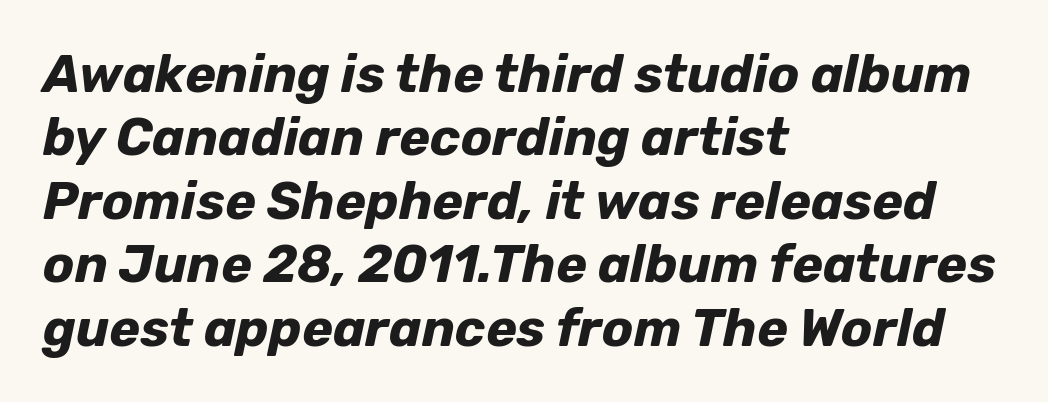
Compared with typical body copy, the letter spacing here is the same. Is the type bold? Yes — the strokes are clearly thick and heavy. The typesetter chose a ragged-right arrangement here. The glyphs are unaccompanied by any horizontal stroke below them.
